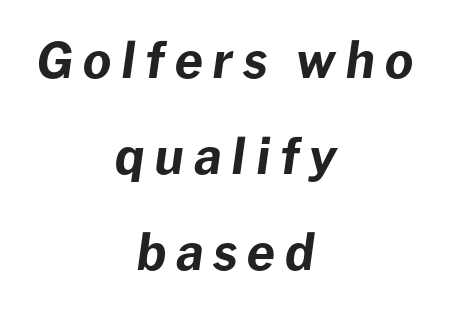
The image shows 49 px bold type, italic (leaning right); set centered, loose line spacing (1.96x), unusually wide letter spacing (+0.2 em), not underlined; low stroke contrast and a medium x-height.
